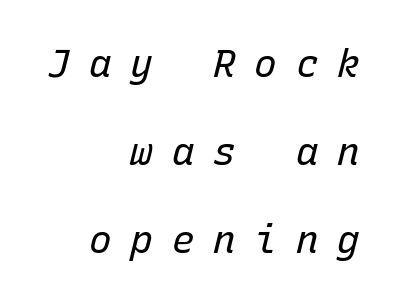
Notice how the stems are inclined rather than vertical — that's the hallmark of italics. What's the leading like? Stretched, with rows far apart. The rendering uses typewriter-style spacing with identical character cells. Substantial extra tracking has been applied to these lines. Each line ends at the same right margin while the left side varies.
